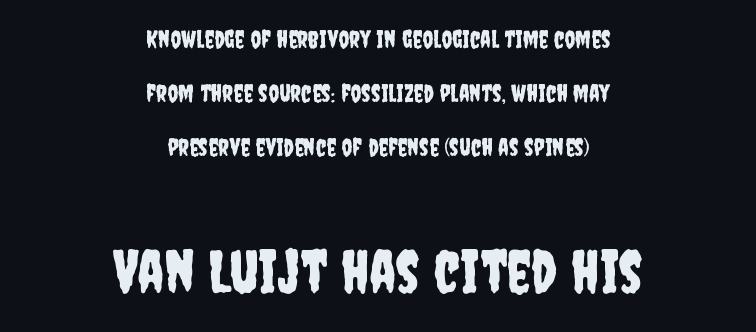
The image shows 60 px condensed sans-serif type, upright; set centered, loose line spacing (2.25x), normal letter spacing, not underlined; the second (bottom) block is 2.5x larger; low stroke contrast and a large x-height.
